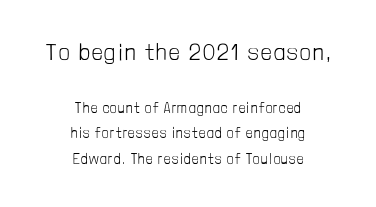
Q: Is the text bold? A: No.
Q: Is the text italic (slanted)? A: No, it is upright.
Q: Is the text underlined? A: No.
Q: How is the paragraph aligned? A: Centered.
Q: Which block of text is set in a larger size, the first (top) or the second (bottom)? A: The first (top) one.
